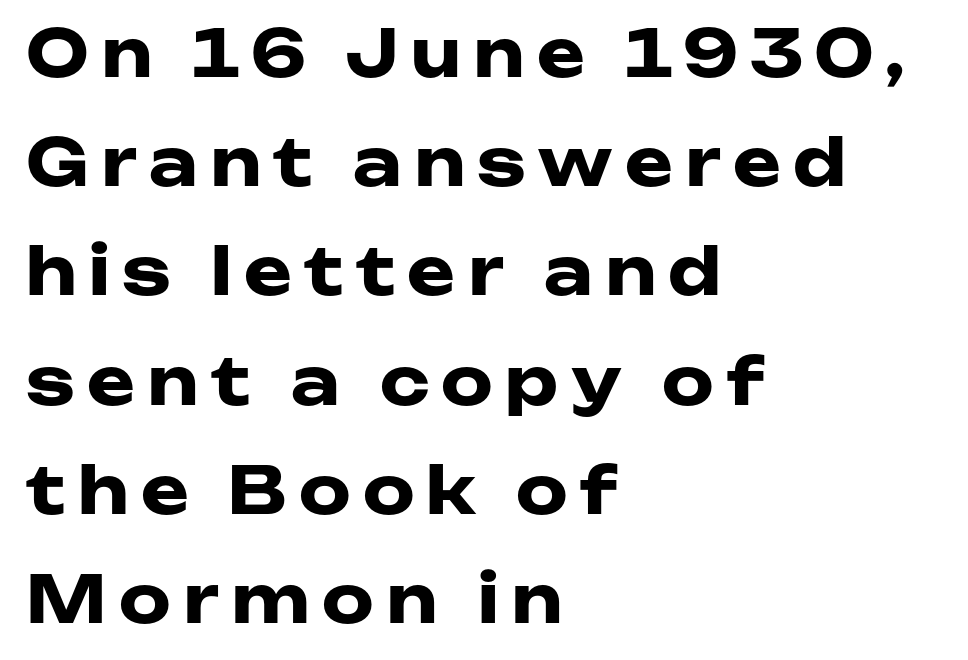
The image shows 65 px heavy, wide sans-serif type, upright; set left-aligned, normal line spacing (1.68x), not underlined; low stroke contrast and a medium x-height.
